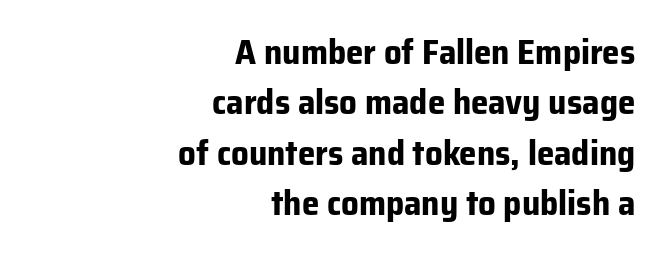
Q: Is the text bold? A: Yes.
Q: Is the text italic (slanted)? A: No, it is upright.
Q: Is the typeface a serif or a sans-serif typeface? A: Sans-serif.
Q: Is the text underlined? A: No.
Q: How is the paragraph aligned? A: Right-aligned.
Q: Is the spacing between letters normal or unusually wide? A: Normal.
Q: Is the spacing between lines tight, normal or loose? A: Normal.
Q: Width (condensed, normal, or wide)? A: Normal.
Q: Stroke contrast? A: Low.
Q: x-height? A: Medium.
Q: Monospaced? A: No.
